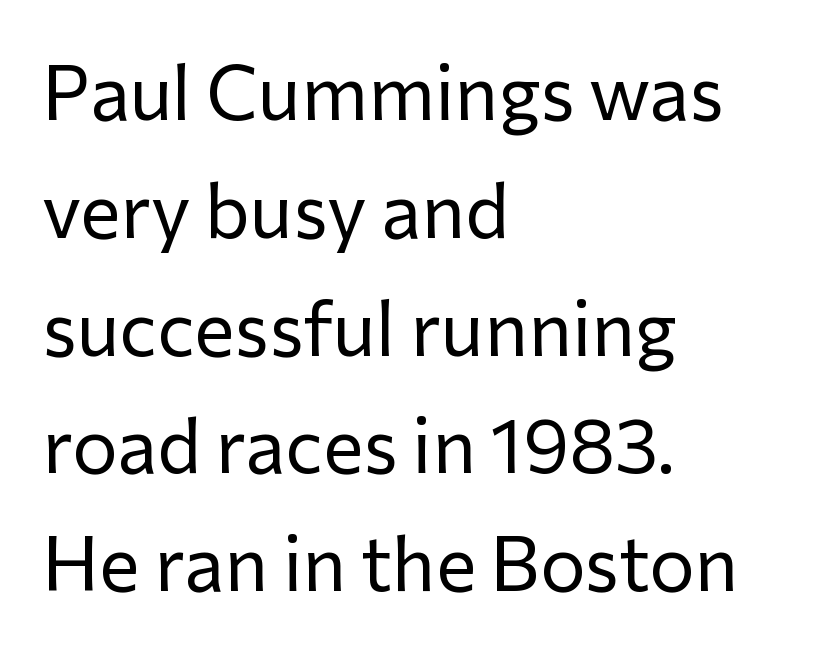
Q: Is the text bold? A: No.
Q: Is the text italic (slanted)? A: No, it is upright.
Q: Is the typeface a serif or a sans-serif typeface? A: Sans-serif.
Q: Is the text underlined? A: No.
Q: How is the paragraph aligned? A: Left-aligned.
Q: Is the spacing between letters normal or unusually wide? A: Normal.
Q: Is the spacing between lines tight, normal or loose? A: Normal.
Q: Width (condensed, normal, or wide)? A: Normal.
Q: Stroke contrast? A: Low.
Q: x-height? A: Medium.
Q: Monospaced? A: No.
